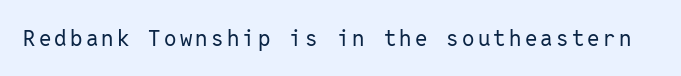
Q: Is the text bold? A: No.
Q: Is the text italic (slanted)? A: No, it is upright.
Q: Is the text underlined? A: No.
